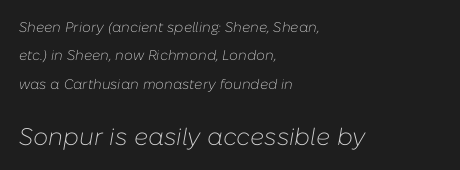
The image shows 24 px text type, italic (leaning right); set left-aligned, loose line spacing (2.02x), normal letter spacing, not underlined; the second (bottom) block is 1.71x larger.
